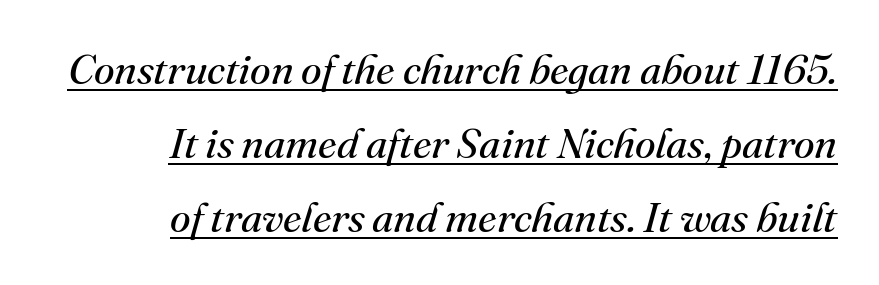
Q: Is the text bold? A: No.
Q: Is the text italic (slanted)? A: Yes, it leans right by about 16 degrees.
Q: Is the typeface a serif or a sans-serif typeface? A: Serif.
Q: Is the text underlined? A: Yes.
Q: How is the paragraph aligned? A: Right-aligned.
Q: Is the spacing between letters normal or unusually wide? A: Normal.
Q: Width (condensed, normal, or wide)? A: Normal.
Q: Stroke contrast? A: Medium.
Q: x-height? A: Small.
Q: Monospaced? A: No.
